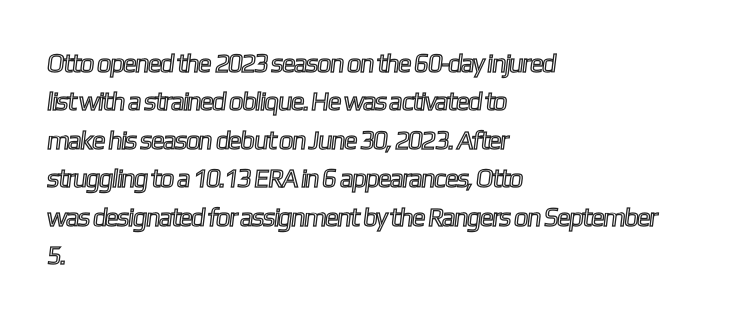
The image shows 26 px text type; set left-aligned, normal line spacing (1.48x), normal letter spacing, not underlined.
